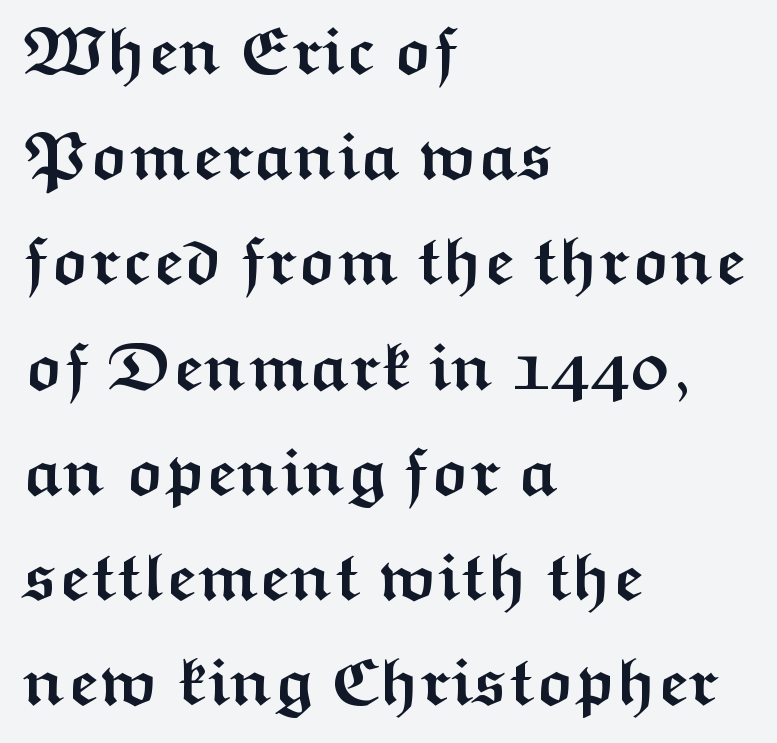
{"serif": "no", "italic": "no", "bold": "yes", "weight": "semibold", "width": "wide", "stroke_contrast": "medium", "x_height": "medium", "monospaced": "no", "underline": "no", "align": "left", "line_spacing": "normal", "line_spacing_ratio": 1.57, "letter_spacing": "normal", "letter_spacing_em": 0.0, "glyph_px": 67}
